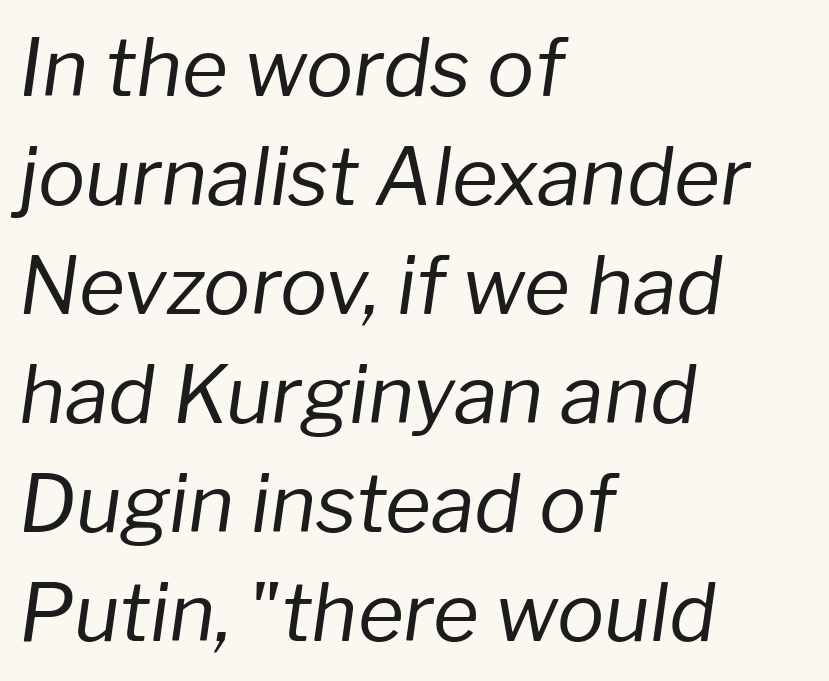
These lines sit exactly where default settings would place them. The passage shown is typed in a proportional face where columns would drift. All the whitespace from short lines collects on the right. The tracking reads as untouched default to a designer's eye. Every character sits at an angle, as italics do. Underlining? Definitely not there.
